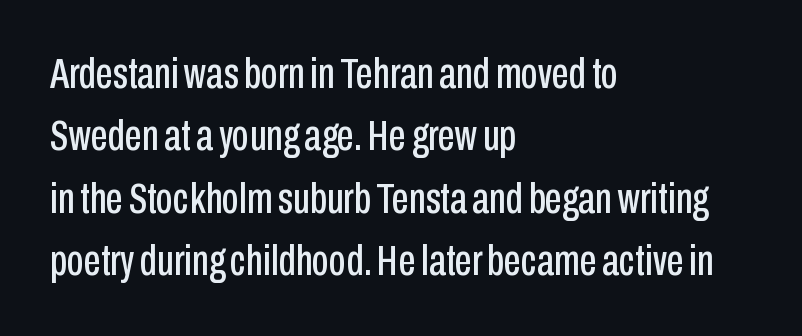
{"serif": "no", "italic": "no", "width": "condensed", "stroke_contrast": "low", "x_height": "medium", "monospaced": "no", "underline": "no", "align": "left", "line_spacing": "normal", "line_spacing_ratio": 1.45, "letter_spacing": "normal", "letter_spacing_em": 0.0, "glyph_px": 43}
